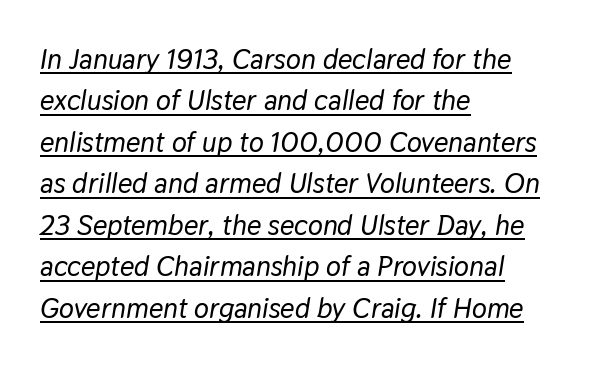
Q: Is the text italic (slanted)? A: Yes, it leans right by about 9 degrees.
Q: Is the text underlined? A: Yes.
Q: How is the paragraph aligned? A: Left-aligned.
Q: Is the spacing between letters normal or unusually wide? A: Normal.
Q: Is the spacing between lines tight, normal or loose? A: Normal.
Q: Width (condensed, normal, or wide)? A: Normal.
Q: Stroke contrast? A: Low.
Q: x-height? A: Medium.
Q: Monospaced? A: No.
